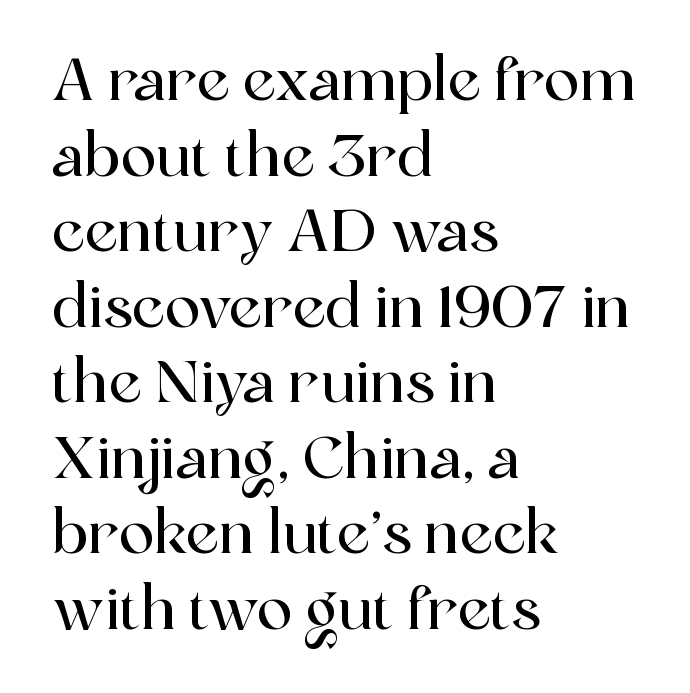
The image shows 59 px serif type, upright; set left-aligned, normal line spacing (1.28x), normal letter spacing, not underlined; a medium x-height.
